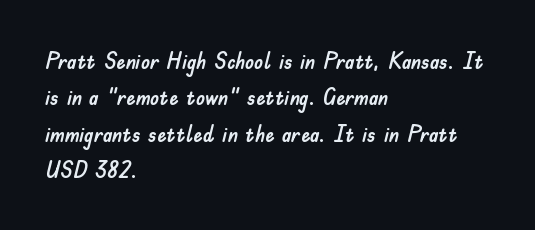
{"underline": "no", "align": "left", "line_spacing": "normal", "line_spacing_ratio": 1.58, "letter_spacing": "normal", "letter_spacing_em": 0.0, "glyph_px": 23}
